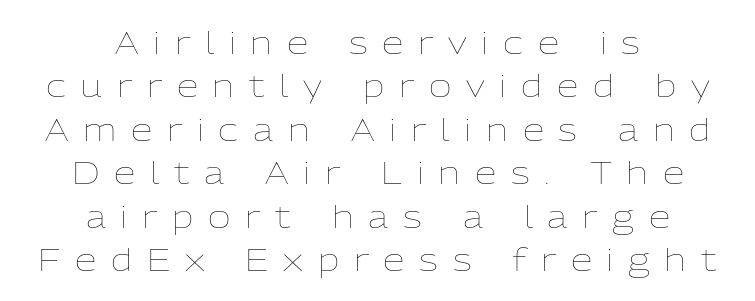
One glance says typical: line gaps are just what's usual. Caption: expanded tracking, letters set apart. Unmarked baselines from the first word to the last. The specimen reads as upright at a glance. A quiet, ordinary-to-light weight characterises the typeface. The letters advance in unequal steps, a hallmark of proportional type.
